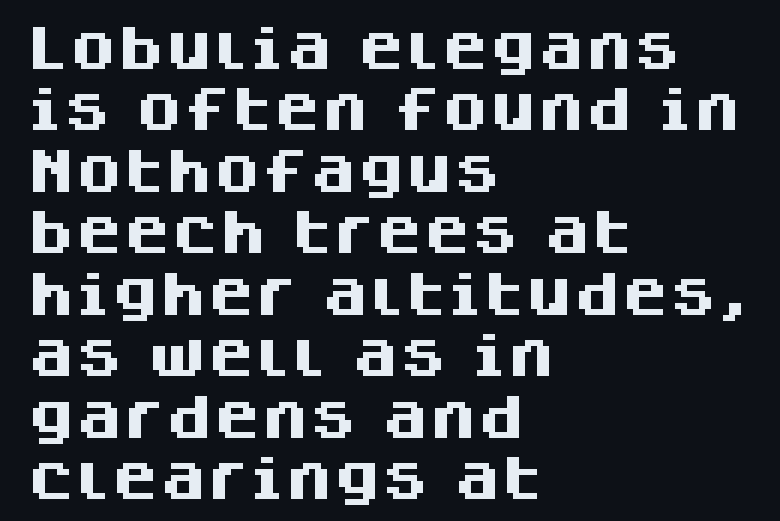
The image shows 48 px heavy sans-serif type, upright; set left-aligned, normal line spacing (1.28x), normal letter spacing, not underlined; medium stroke contrast and a large x-height.
